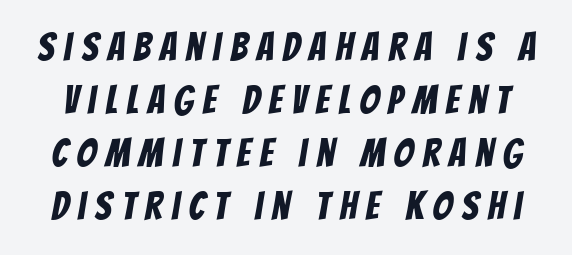
Descenders are the only things crossing below the line. Tracking value appears strongly positive — letters spread wide. The rendering shows plain stroke endings on the letterforms — a sans-serif design. Varying glyph widths throughout — classic text-font behaviour. Regarding leading, the lines here are spaced in the standard way.
